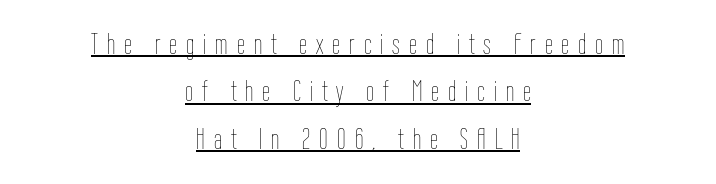
{"italic": "no", "bold": "no", "weight": "thin", "width": "condensed", "stroke_contrast": "low", "x_height": "medium", "monospaced": "no", "underline": "yes", "align": "center", "line_spacing": "normal", "line_spacing_ratio": 1.63, "letter_spacing": "wide", "letter_spacing_em": 0.31, "glyph_px": 29}
